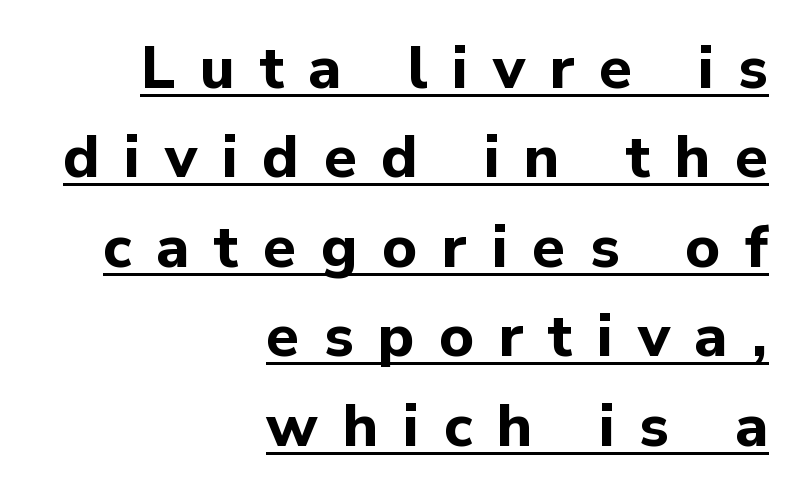
{"serif": "no", "italic": "no", "bold": "yes", "weight": "bold", "width": "normal", "stroke_contrast": "low", "x_height": "medium", "monospaced": "no", "underline": "yes", "align": "right", "line_spacing": "normal", "line_spacing_ratio": 1.49, "letter_spacing": "wide", "letter_spacing_em": 0.41, "glyph_px": 60}
